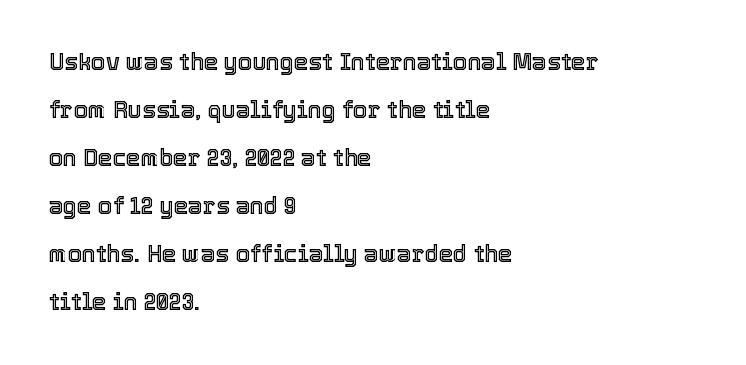
Q: Is the text italic (slanted)? A: No, it is upright.
Q: Is the text underlined? A: No.
Q: How is the paragraph aligned? A: Left-aligned.
Q: Is the spacing between letters normal or unusually wide? A: Normal.
Q: Is the spacing between lines tight, normal or loose? A: Loose.
